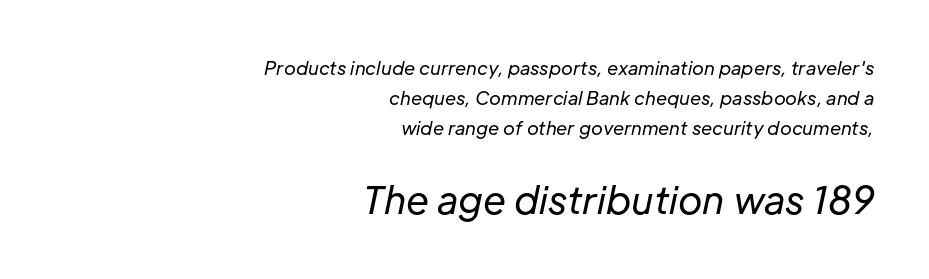
Q: Is the text bold? A: No.
Q: Is the text italic (slanted)? A: Yes, it leans right by about 12 degrees.
Q: Is the text underlined? A: No.
Q: How is the paragraph aligned? A: Right-aligned.
Q: Is the spacing between letters normal or unusually wide? A: Normal.
Q: Is the spacing between lines tight, normal or loose? A: Normal.
Q: Which block of text is set in a larger size, the first (top) or the second (bottom)? A: The second (bottom) one.
Q: Width (condensed, normal, or wide)? A: Normal.
Q: Stroke contrast? A: Low.
Q: x-height? A: Medium.
Q: Monospaced? A: No.
